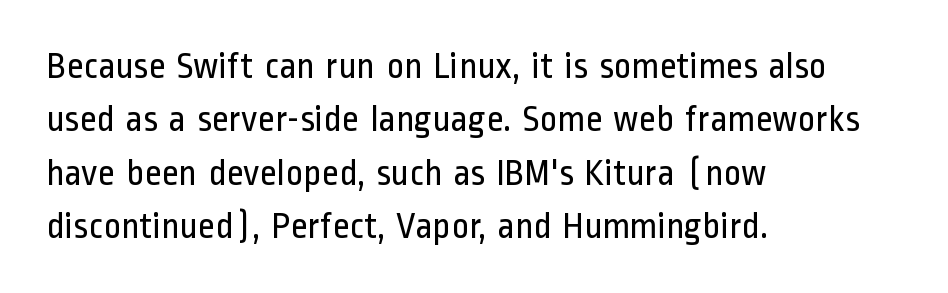
Q: Is the text bold? A: No.
Q: Is the text italic (slanted)? A: No, it is upright.
Q: Is the typeface a serif or a sans-serif typeface? A: Sans-serif.
Q: Is the text underlined? A: No.
Q: How is the paragraph aligned? A: Left-aligned.
Q: Is the spacing between letters normal or unusually wide? A: Normal.
Q: Is the spacing between lines tight, normal or loose? A: Normal.
Q: Width (condensed, normal, or wide)? A: Condensed.
Q: Stroke contrast? A: Low.
Q: x-height? A: Medium.
Q: Monospaced? A: No.
